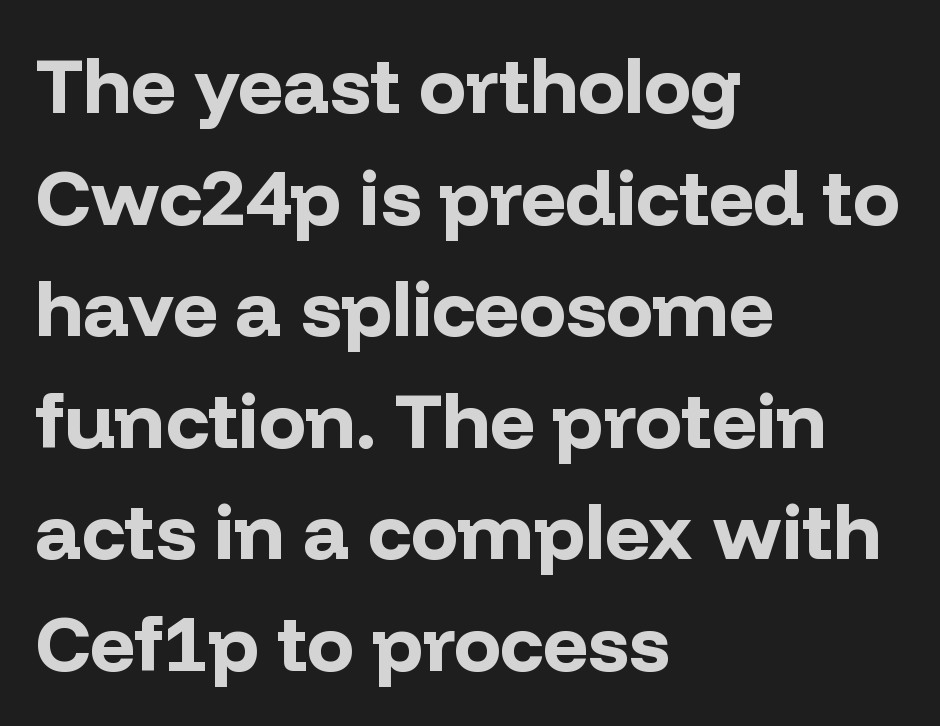
The image shows 78 px bold sans-serif type, upright; set left-aligned, normal line spacing (1.43x), normal letter spacing, not underlined; low stroke contrast and a medium x-height.
